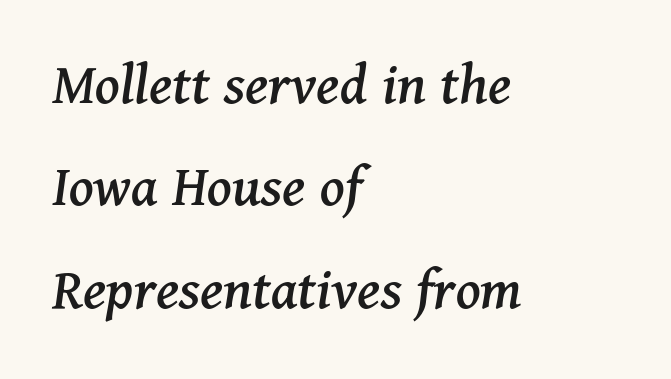
{"serif": "yes", "italic": "yes", "lean": "right", "slant_degrees": 11, "width": "normal", "stroke_contrast": "medium", "x_height": "medium", "monospaced": "no", "underline": "no", "align": "left", "line_spacing": "normal", "line_spacing_ratio": 1.68, "letter_spacing": "normal", "letter_spacing_em": 0.0, "glyph_px": 61}
